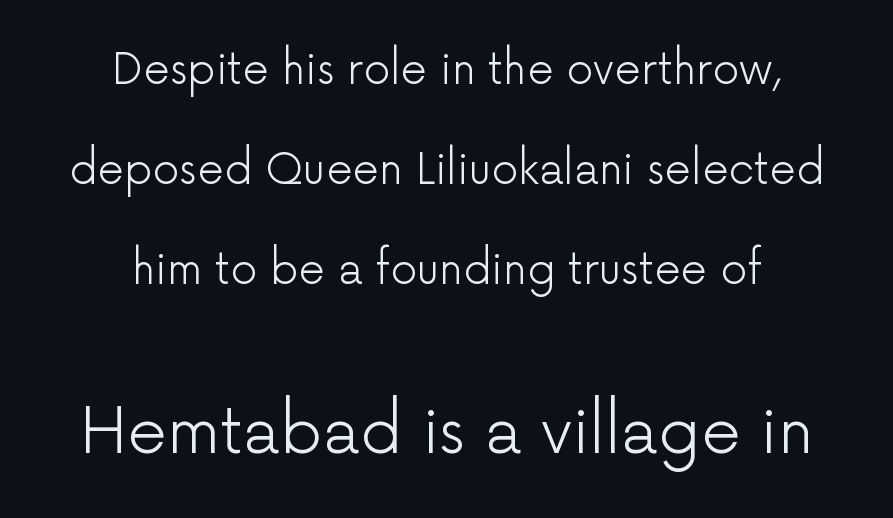
The image shows 63 px light sans-serif type, upright; set centered, loose line spacing (2.38x), normal letter spacing, not underlined; the second (bottom) block is 1.5x larger; low stroke contrast and a medium x-height.
